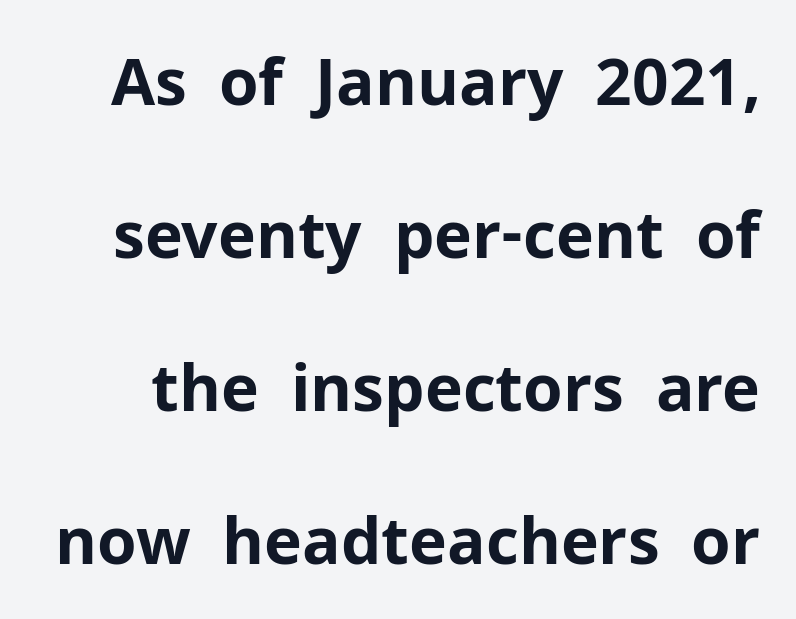
Q: Is the text bold? A: Yes.
Q: Is the text italic (slanted)? A: No, it is upright.
Q: Is the typeface a serif or a sans-serif typeface? A: Sans-serif.
Q: Is the text underlined? A: No.
Q: Is the spacing between letters normal or unusually wide? A: Normal.
Q: Is the spacing between lines tight, normal or loose? A: Loose.
Q: Width (condensed, normal, or wide)? A: Normal.
Q: Stroke contrast? A: Low.
Q: x-height? A: Medium.
Q: Monospaced? A: No.
